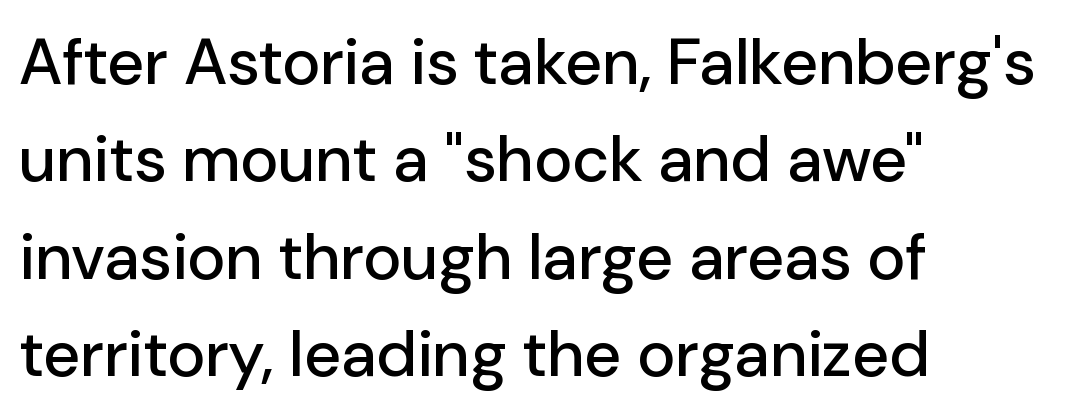
The image shows 65 px sans-serif type, upright; set left-aligned, normal line spacing (1.5x), normal letter spacing, not underlined; low stroke contrast and a medium x-height.
